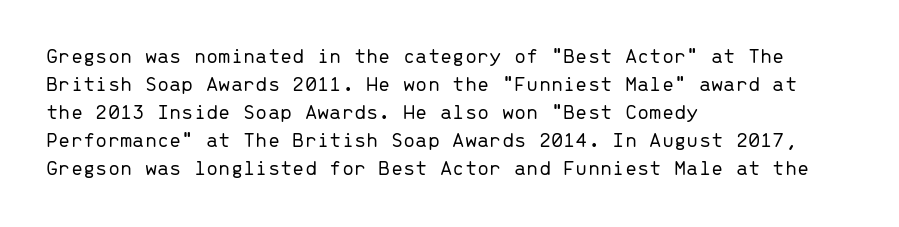
The image shows 22 px text type, upright; set left-aligned, normal line spacing (1.27x), normal letter spacing, not underlined.
